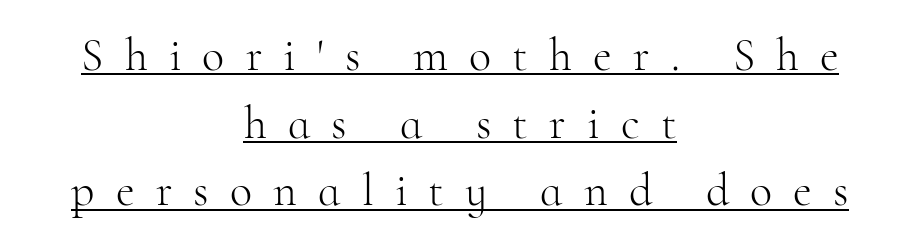
If you drew a line through each stem, it would be perfectly vertical. There is plenty of visible air inserted between adjacent glyphs. The strokes carry an ordinary text weight at most. This rendering features underlined lettering.
